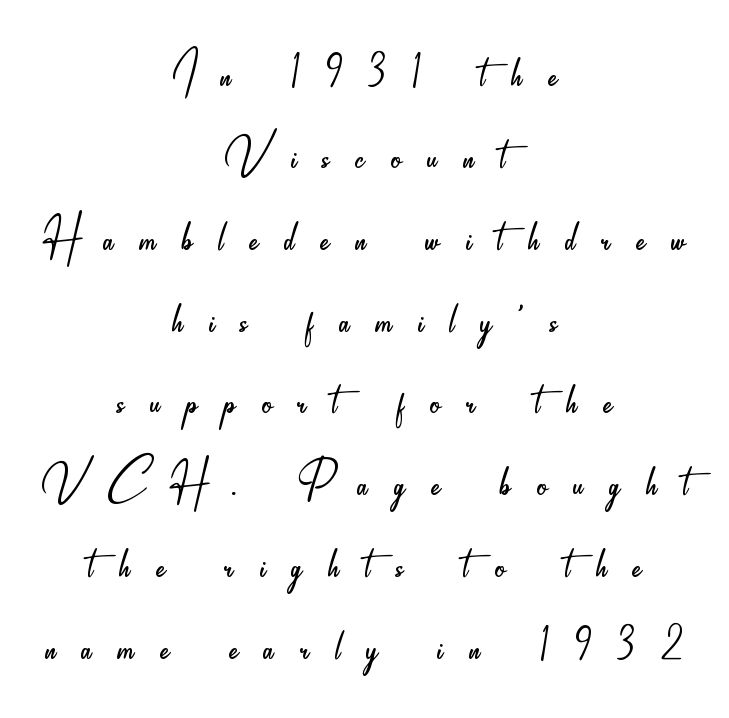
Caption: face not bold, strokes unweighted. The tracking jumps out immediately: characters are airy and widely separated. A typesetter would call this proportional, since set widths differ per character.
